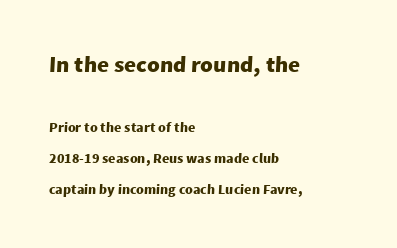
Q: Is the text bold? A: Yes.
Q: Is the text underlined? A: No.
Q: How is the paragraph aligned? A: Left-aligned.
Q: Is the spacing between letters normal or unusually wide? A: Normal.
Q: Is the spacing between lines tight, normal or loose? A: Loose.
Q: Which block of text is set in a larger size, the first (top) or the second (bottom)? A: The first (top) one.
